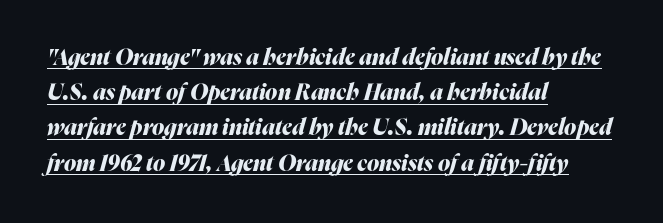
There's an unmistakable incline to the writing here. Emphasis by weight is at full strength: bold. The paragraph shown leans on its left margin. This rendering features underlined lettering. Rows of type keep a routine distance in the vertical direction.
